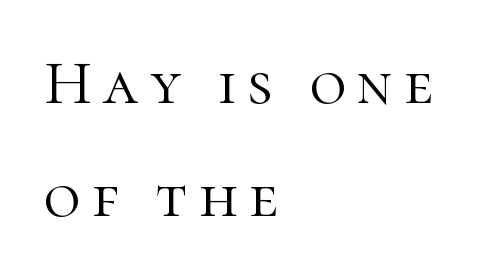
The image shows 63 px light serif type, upright; set left-aligned, line spacing 1.8x, not underlined; high stroke contrast and a medium x-height.
